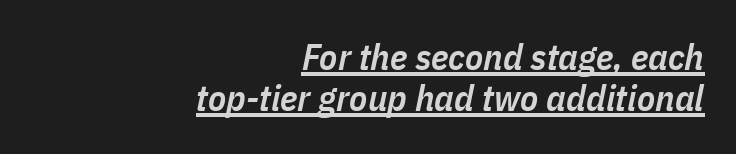
{"italic": "yes", "lean": "right", "slant_degrees": 11, "bold": "semi", "weight": "semibold", "width": "condensed", "stroke_contrast": "low", "x_height": "medium", "monospaced": "no", "underline": "yes", "align": "right", "line_spacing": "tight", "line_spacing_ratio": 1.1, "letter_spacing": "normal", "letter_spacing_em": 0.0, "glyph_px": 37}
